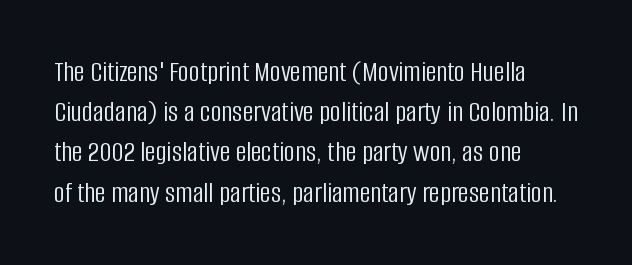
{"serif": "no", "italic": "no", "bold": "no", "weight": "light", "width": "condensed", "stroke_contrast": "low", "x_height": "large", "monospaced": "no", "underline": "no", "align": "left", "line_spacing": "normal", "line_spacing_ratio": 1.34, "letter_spacing": "normal", "letter_spacing_em": 0.0, "glyph_px": 30}
